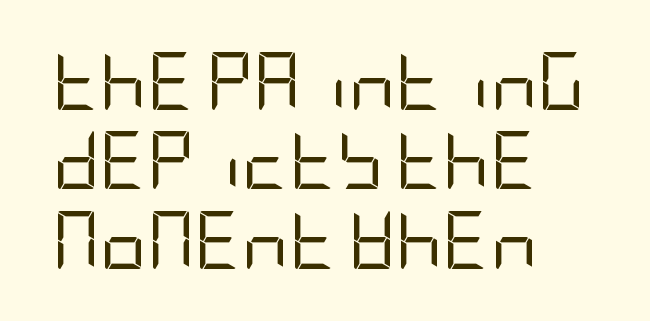
{"serif": "no", "italic": "no", "bold": "no", "weight": "regular", "width": "condensed", "stroke_contrast": "low", "x_height": "large", "underline": "no", "align": "left", "line_spacing": "normal", "line_spacing_ratio": 1.37, "letter_spacing": "normal", "letter_spacing_em": 0.0, "glyph_px": 58}
